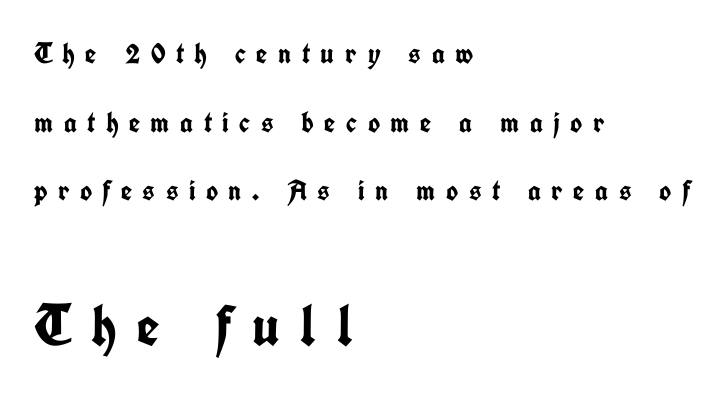
The image shows 58 px semibold, condensed sans-serif type, upright; set left-aligned, loose line spacing (2.37x), unusually wide letter spacing (+0.36 em), not underlined; the second (bottom) block is 2.0x larger; low stroke contrast and a medium x-height.
